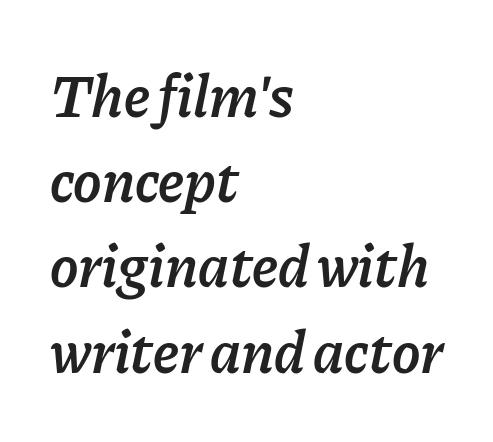
The image shows 60 px semibold type, italic (leaning right); set left-aligned, normal line spacing (1.42x), normal letter spacing, not underlined; low stroke contrast and a medium x-height.
